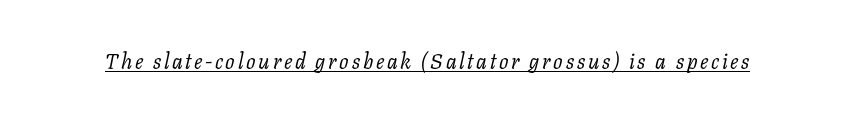
Q: Is the text bold? A: No.
Q: Is the text italic (slanted)? A: Yes, it leans right by about 11 degrees.
Q: Is the text underlined? A: Yes.
